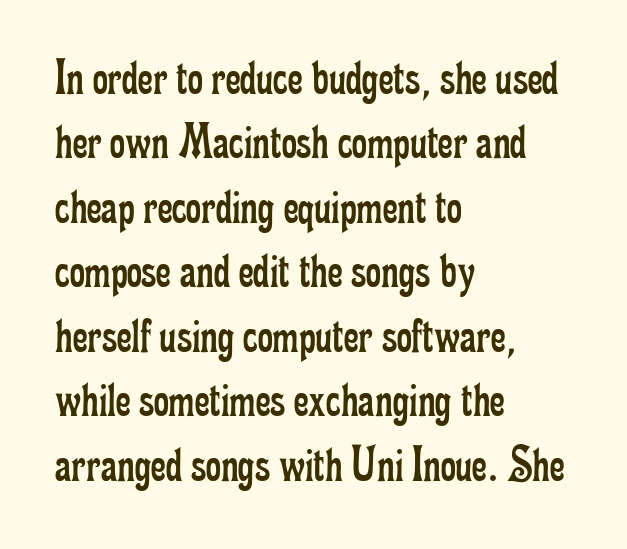
Q: Is the text bold? A: No.
Q: Is the text italic (slanted)? A: No, it is upright.
Q: Is the typeface a serif or a sans-serif typeface? A: Serif.
Q: Is the text underlined? A: No.
Q: How is the paragraph aligned? A: Left-aligned.
Q: Is the spacing between letters normal or unusually wide? A: Normal.
Q: Width (condensed, normal, or wide)? A: Condensed.
Q: Stroke contrast? A: Low.
Q: x-height? A: Small.
Q: Monospaced? A: No.
